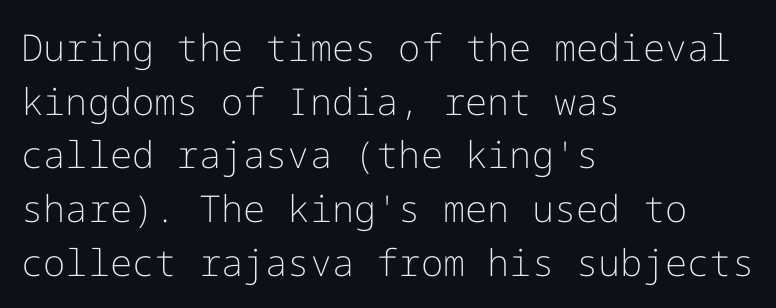
{"serif": "no", "italic": "no", "bold": "no", "weight": "light", "width": "normal", "stroke_contrast": "low", "x_height": "medium", "underline": "no", "align": "left", "line_spacing": "normal", "line_spacing_ratio": 1.45, "letter_spacing": "normal", "letter_spacing_em": 0.0, "glyph_px": 37}
